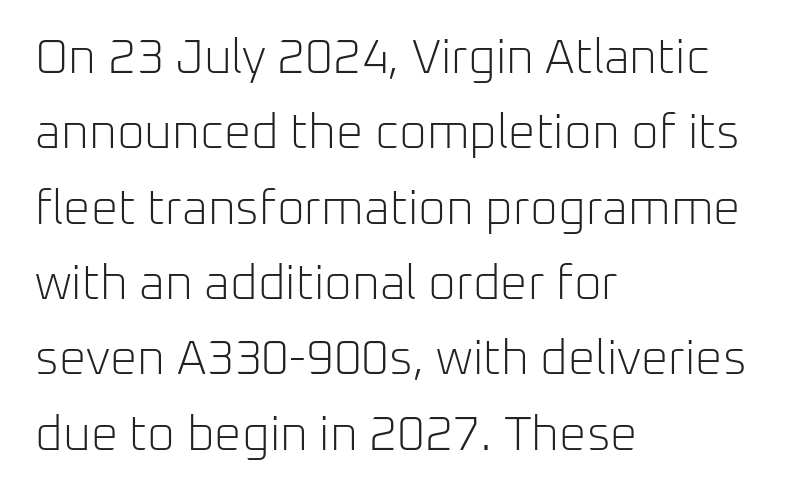
The image shows 48 px light sans-serif type, upright; set left-aligned, normal line spacing (1.57x), normal letter spacing, not underlined; low stroke contrast and a medium x-height.
